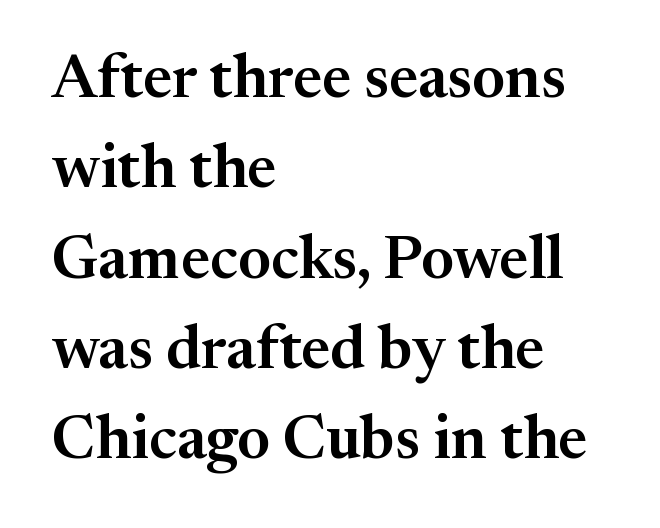
The image shows 61 px serif type, upright; set left-aligned, normal line spacing (1.48x), normal letter spacing, not underlined; medium stroke contrast and a medium x-height.
